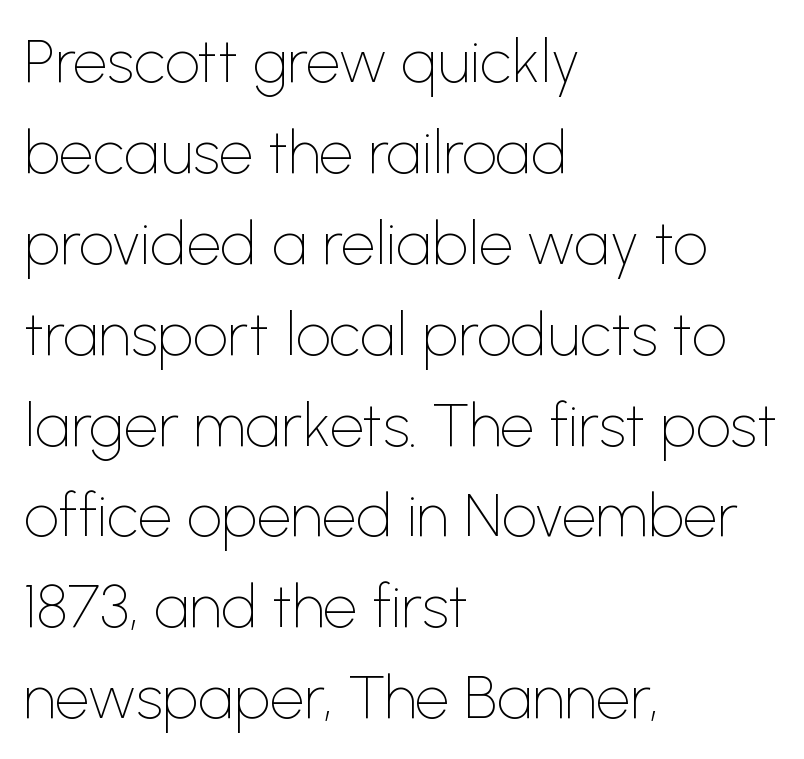
The image shows 61 px thin sans-serif type, upright; set left-aligned, normal line spacing (1.49x), normal letter spacing, not underlined; low stroke contrast and a medium x-height.
